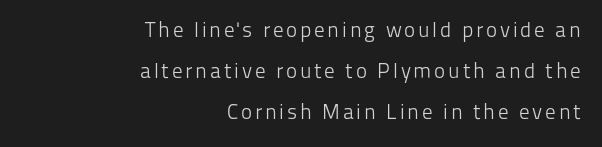
{"italic": "no", "bold": "no", "underline": "no", "align": "right", "line_spacing": "loose", "line_spacing_ratio": 1.96, "glyph_px": 21}
